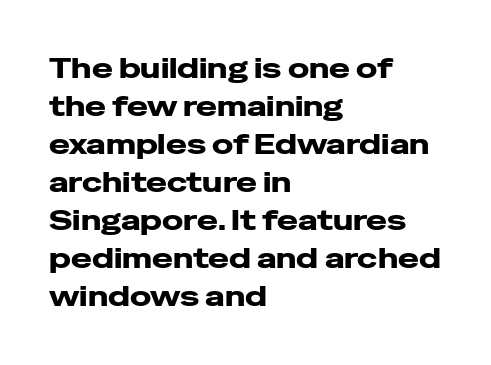
Only glyphs here, with clear space below each row. Does the leading feel generous? No, just average. Quick note: not italic, upright. Serif or sans? Sans — the stroke terminals are bare.
